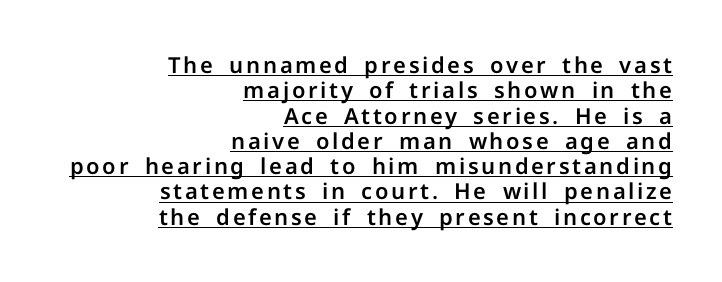
The image shows 22 px text type, upright; set right-aligned, tight line spacing (1.15x), underlined.
